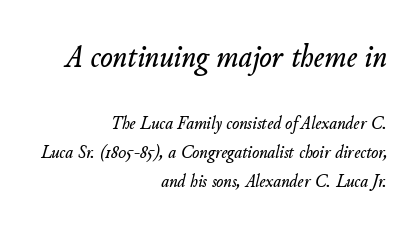
{"italic": "yes", "lean": "right", "slant_degrees": 11, "width": "normal", "stroke_contrast": "low", "x_height": "small", "monospaced": "no", "underline": "no", "align": "right", "line_spacing": "normal", "line_spacing_ratio": 1.51, "letter_spacing": "normal", "letter_spacing_em": 0.0, "larger_block": "first", "size_ratio": 1.74, "glyph_px": 33}
